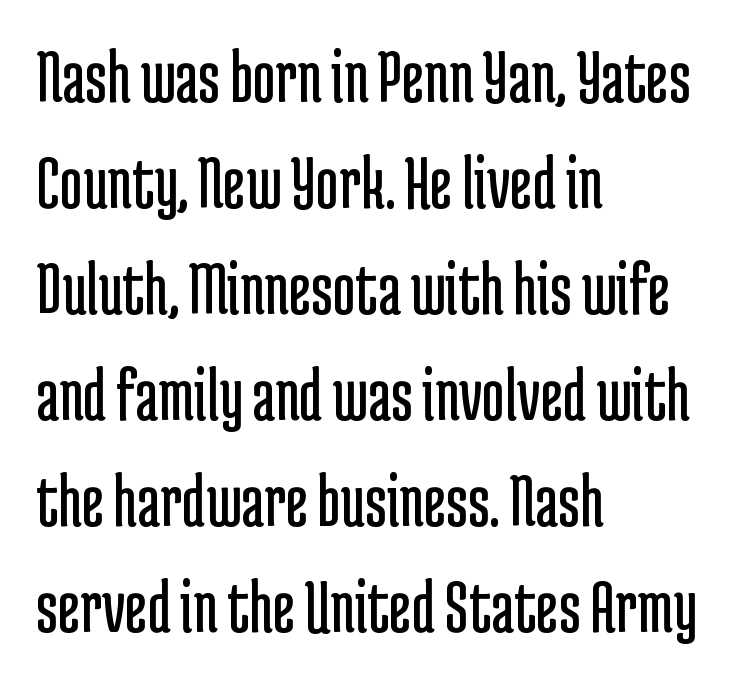
Q: Is the text bold? A: No.
Q: Is the text italic (slanted)? A: No, it is upright.
Q: Is the typeface a serif or a sans-serif typeface? A: Sans-serif.
Q: Is the text underlined? A: No.
Q: How is the paragraph aligned? A: Left-aligned.
Q: Is the spacing between letters normal or unusually wide? A: Normal.
Q: Is the spacing between lines tight, normal or loose? A: Normal.
Q: Width (condensed, normal, or wide)? A: Condensed.
Q: Stroke contrast? A: Low.
Q: x-height? A: Medium.
Q: Monospaced? A: No.
